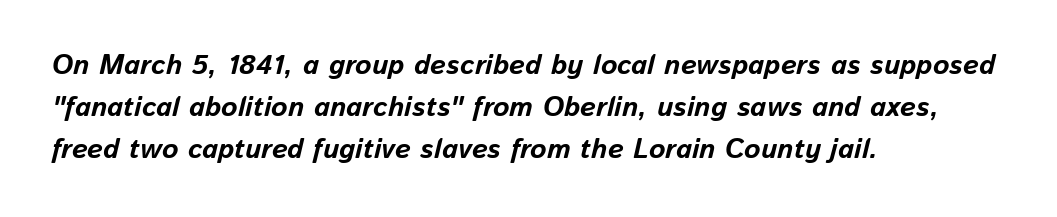
The image shows 28 px bold type, italic (leaning right); set left-aligned, normal line spacing (1.5x), normal letter spacing, not underlined; low stroke contrast and a medium x-height.
